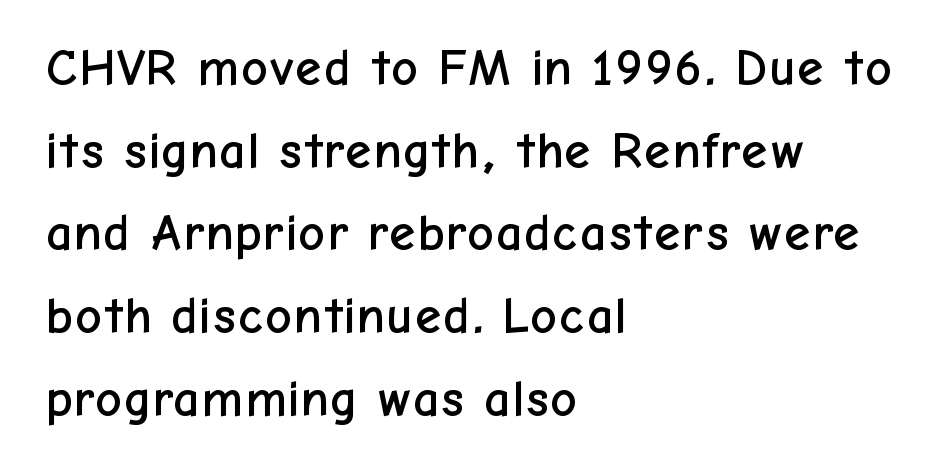
The image shows 52 px sans-serif type, upright; set left-aligned, normal line spacing (1.59x), normal letter spacing, not underlined; low stroke contrast and a medium x-height.
